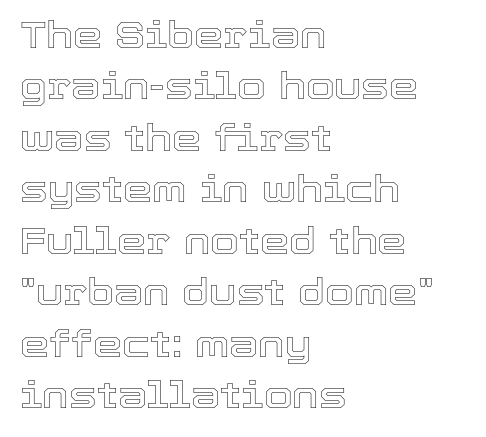
Q: Is the text italic (slanted)? A: No, it is upright.
Q: Is the text underlined? A: No.
Q: How is the paragraph aligned? A: Left-aligned.
Q: Is the spacing between letters normal or unusually wide? A: Normal.
Q: Is the spacing between lines tight, normal or loose? A: Normal.
Q: Width (condensed, normal, or wide)? A: Normal.
Q: x-height? A: Medium.
Q: Monospaced? A: No.
